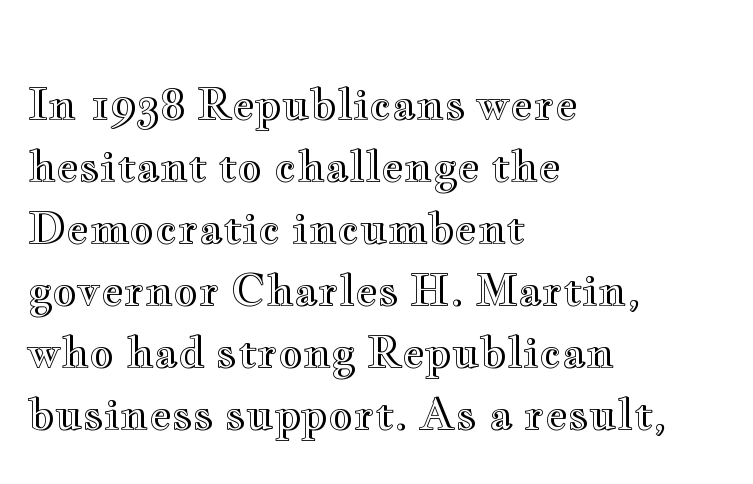
Spacing verdict: proportional, widths tailored to each character. The axis of the letterforms is exactly vertical. Honestly, there is no underline to notice here at all. Reading down the block, your eye returns to a fixed left position each line.
